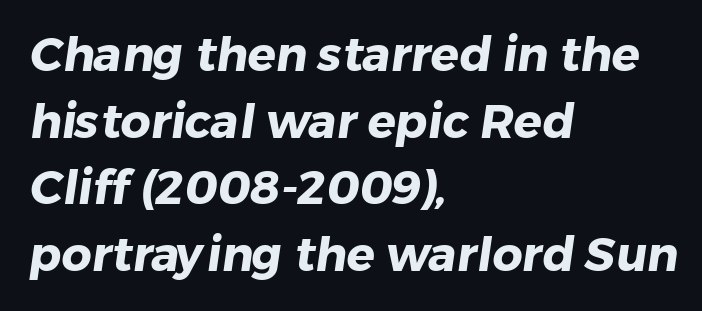
The image shows 47 px heavy sans-serif type; set left-aligned, normal line spacing (1.42x), normal letter spacing, not underlined; low stroke contrast and a medium x-height.
